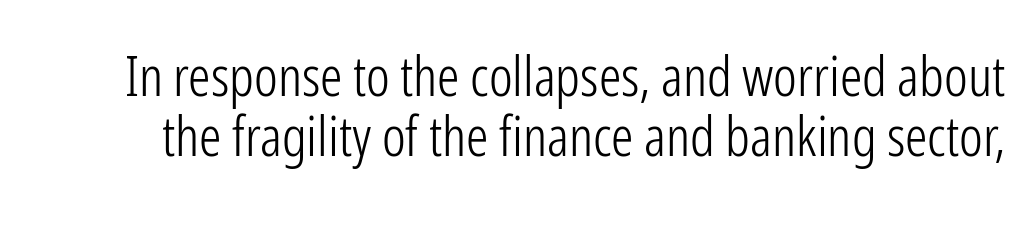
{"serif": "no", "italic": "no", "bold": "no", "weight": "light", "width": "condensed", "stroke_contrast": "low", "x_height": "medium", "monospaced": "no", "underline": "no", "line_spacing": "tight", "line_spacing_ratio": 1.07, "letter_spacing": "normal", "letter_spacing_em": 0.0, "glyph_px": 56}
